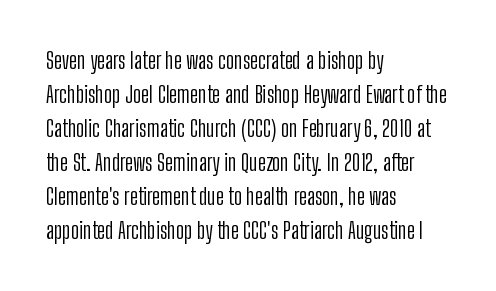
Q: Is the text bold? A: No.
Q: Is the text italic (slanted)? A: No, it is upright.
Q: Is the text underlined? A: No.
Q: How is the paragraph aligned? A: Left-aligned.
Q: Is the spacing between letters normal or unusually wide? A: Normal.
Q: Is the spacing between lines tight, normal or loose? A: Normal.
